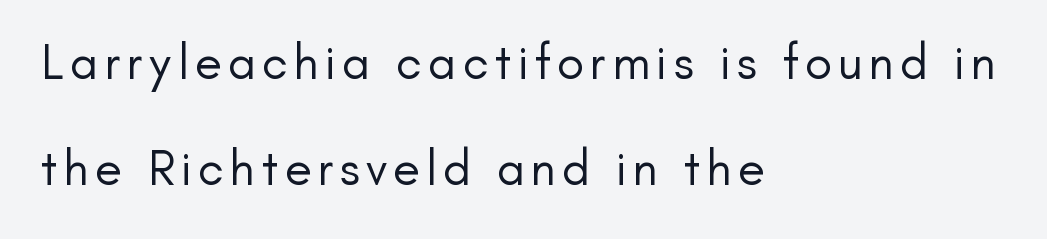
The image shows 50 px regular-weight sans-serif type, upright; set left-aligned, loose line spacing (2.12x), not underlined; low stroke contrast and a small x-height.
